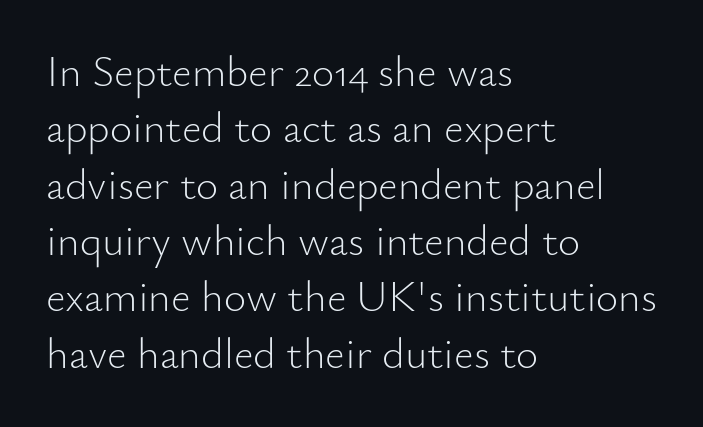
Each new line begins a customary step beneath the previous one. The cut favours lightness, reaching ordinary text weight at its darkest. Here the designer chose a conventional face with non-uniform glyph widths. The face used here is rendered with its standard letterfit.
